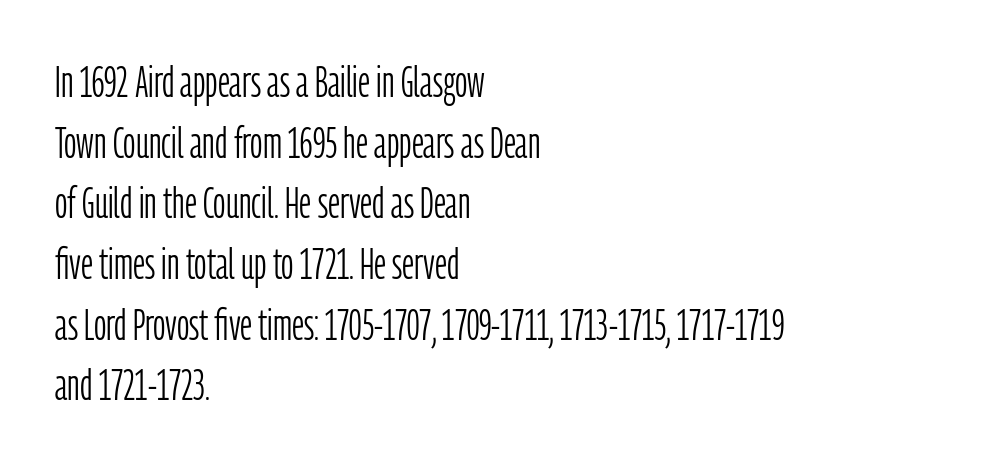
{"serif": "no", "italic": "no", "bold": "no", "weight": "light", "width": "condensed", "stroke_contrast": "low", "x_height": "medium", "monospaced": "no", "underline": "no", "align": "left", "line_spacing": "normal", "line_spacing_ratio": 1.41, "letter_spacing": "normal", "letter_spacing_em": 0.0, "glyph_px": 43}
